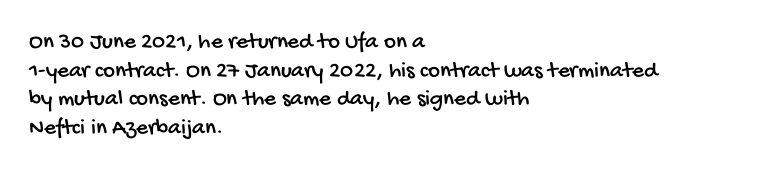
Q: Is the text underlined? A: No.
Q: How is the paragraph aligned? A: Left-aligned.
Q: Is the spacing between letters normal or unusually wide? A: Normal.
